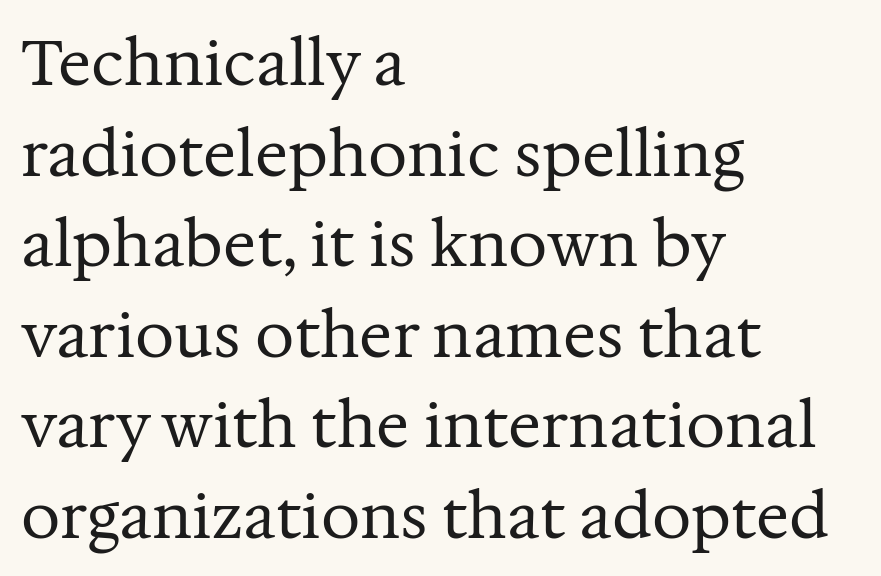
The letters sit at their default tracking, neither squeezed nor spread. The face used here is proportionally spaced, like ordinary book or web type. The characters display serif detailing at their extremities. Vertical spacing — default. Do the letters lean? They stand straight. Is the type heavy? It reads as light-to-regular instead.
